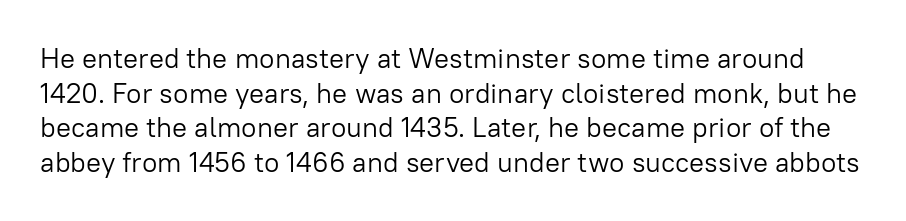
The image shows 28 px light sans-serif type, upright; set line spacing 1.24x, normal letter spacing, not underlined; low stroke contrast and a medium x-height.
